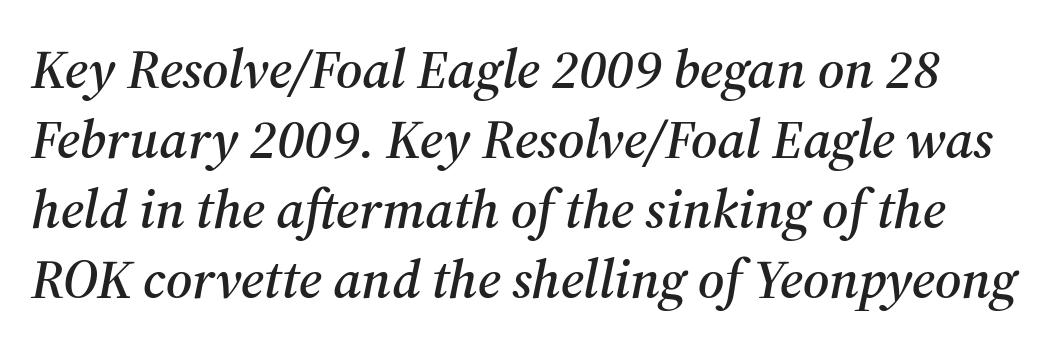
{"serif": "yes", "italic": "yes", "lean": "right", "slant_degrees": 12, "width": "normal", "stroke_contrast": "medium", "x_height": "medium", "monospaced": "no", "underline": "no", "line_spacing": "normal", "line_spacing_ratio": 1.27, "letter_spacing": "normal", "letter_spacing_em": 0.0, "glyph_px": 55}
